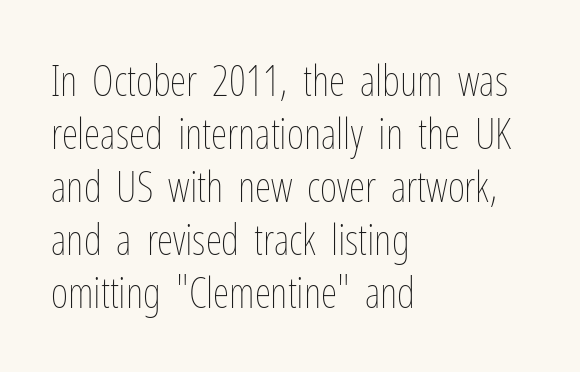
{"italic": "no", "bold": "no", "weight": "thin", "width": "condensed", "stroke_contrast": "low", "x_height": "medium", "monospaced": "no", "underline": "no", "align": "left", "line_spacing": "normal", "line_spacing_ratio": 1.26, "letter_spacing": "normal", "letter_spacing_em": 0.0, "glyph_px": 42}
